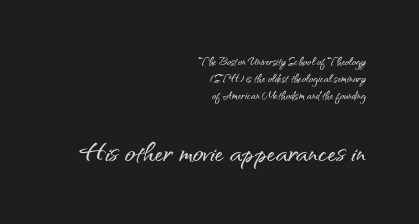
Q: Is the text italic (slanted)? A: Yes.
Q: Is the typeface a serif or a sans-serif typeface? A: Sans-serif.
Q: Is the text underlined? A: No.
Q: How is the paragraph aligned? A: Right-aligned.
Q: Is the spacing between letters normal or unusually wide? A: Normal.
Q: Which block of text is set in a larger size, the first (top) or the second (bottom)? A: The second (bottom) one.
Q: Width (condensed, normal, or wide)? A: Normal.
Q: Stroke contrast? A: Medium.
Q: x-height? A: Small.
Q: Monospaced? A: No.
